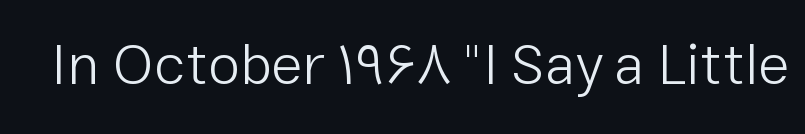
The image shows 58 px light sans-serif type, upright; set normal letter spacing, not underlined; low stroke contrast and a medium x-height.
